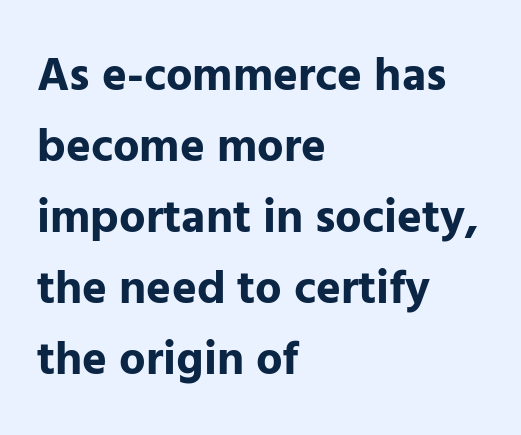
{"serif": "no", "italic": "no", "bold": "yes", "weight": "bold", "width": "normal", "stroke_contrast": "low", "x_height": "medium", "monospaced": "no", "underline": "no", "align": "left", "line_spacing": "normal", "line_spacing_ratio": 1.51, "letter_spacing": "normal", "letter_spacing_em": 0.0, "glyph_px": 47}
